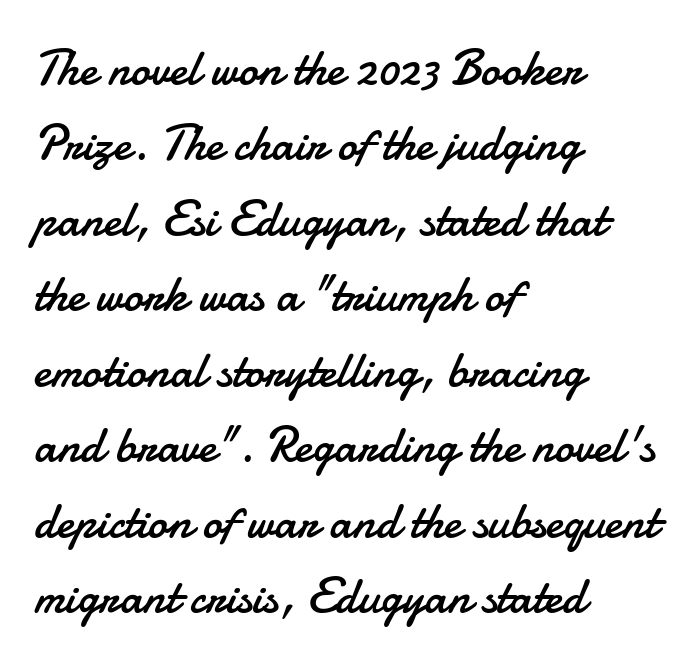
Q: Is the text bold? A: No.
Q: Is the text italic (slanted)? A: Yes.
Q: Is the typeface a serif or a sans-serif typeface? A: Sans-serif.
Q: Is the text underlined? A: No.
Q: How is the paragraph aligned? A: Left-aligned.
Q: Is the spacing between letters normal or unusually wide? A: Normal.
Q: Is the spacing between lines tight, normal or loose? A: Normal.
Q: Width (condensed, normal, or wide)? A: Normal.
Q: Stroke contrast? A: Low.
Q: x-height? A: Small.
Q: Monospaced? A: No.
